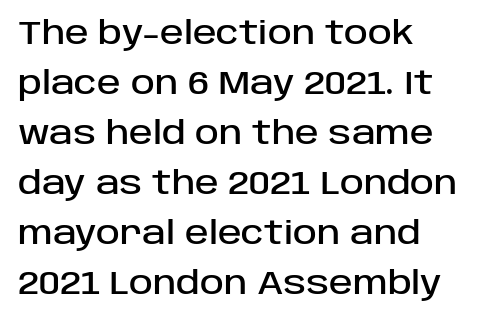
The image shows 32 px sans-serif type, upright; set left-aligned, normal line spacing (1.56x), normal letter spacing, not underlined; low stroke contrast and a large x-height.
